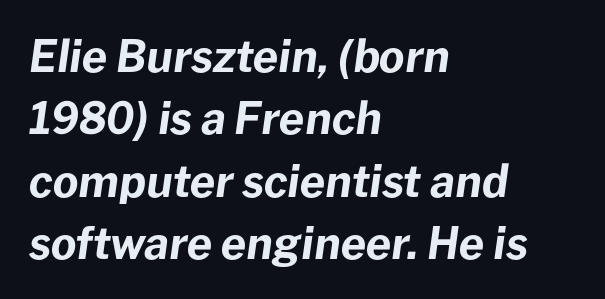
Each new line begins a customary step beneath the previous one. Think of a printed novel: that variable character pitch is what you see here. An italicized treatment has been applied to the whole sample. Heavy, bold letterforms. In CSS terms this would be text-align: left. Tracking here is standard; glyphs follow each other at the usual distance.
